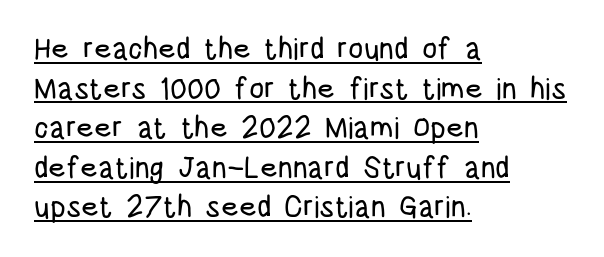
This is sans-serif lettering, the kind often seen on screens and signage. Here the designer chose a conventional face with non-uniform glyph widths. Compared with typical paragraphs, the rows here are spaced about the same. Looks like someone drew a line under every word here. Every row of glyphs begins at an identical x-position on the left. Spacing between characters is what you'd get straight out of the box.
